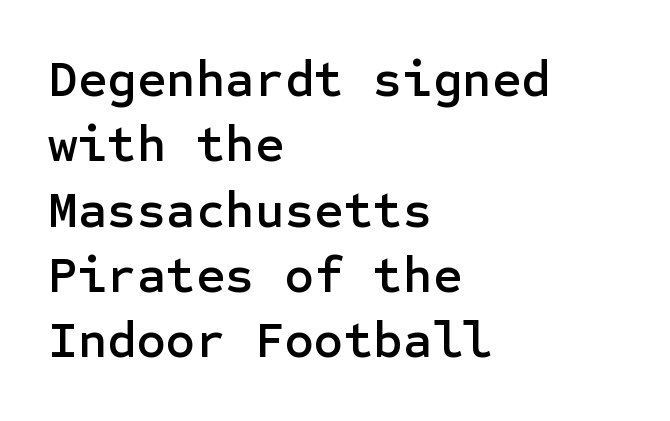
The image shows 51 px sans-serif type, upright; set left-aligned, normal line spacing (1.28x), normal letter spacing, not underlined; low stroke contrast and a medium x-height.
